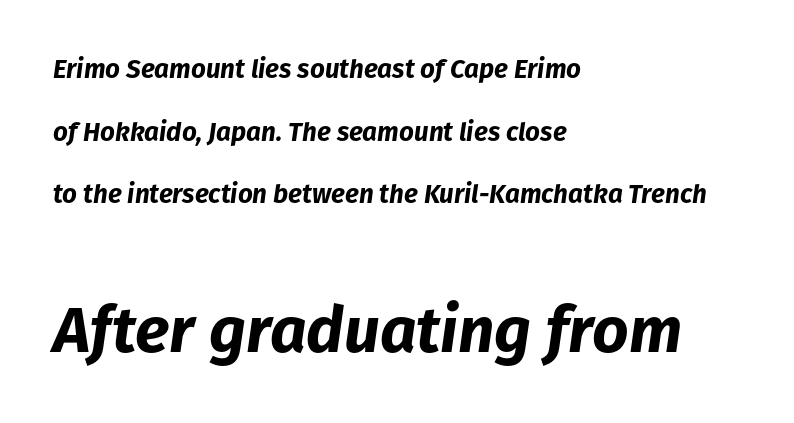
The face used here is proportionally spaced, like ordinary book or web type. Clear beneath every line of the passage. Whoever set this made the second block the dominant, larger element. Slant detected: the letters are inclined. What's the leading like? Stretched, with rows far apart. These lines stack with their left ends in a neat column.
